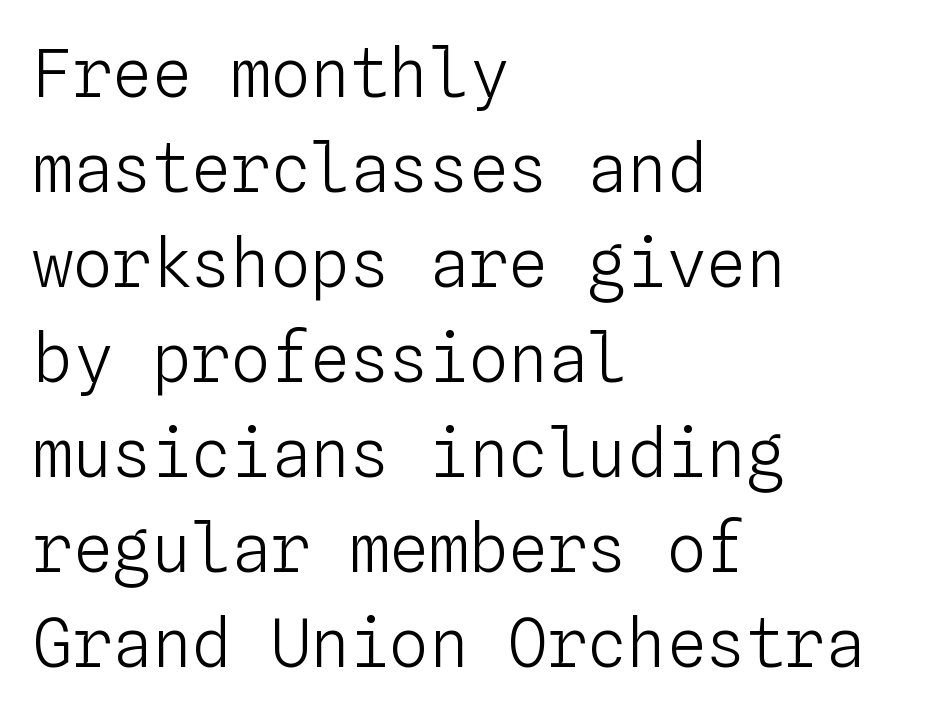
Q: Is the text bold? A: No.
Q: Is the text italic (slanted)? A: No, it is upright.
Q: Is the text underlined? A: No.
Q: How is the paragraph aligned? A: Left-aligned.
Q: Is the spacing between letters normal or unusually wide? A: Normal.
Q: Is the spacing between lines tight, normal or loose? A: Normal.
Q: Width (condensed, normal, or wide)? A: Normal.
Q: Stroke contrast? A: Low.
Q: x-height? A: Medium.
Q: Monospaced? A: Yes.
